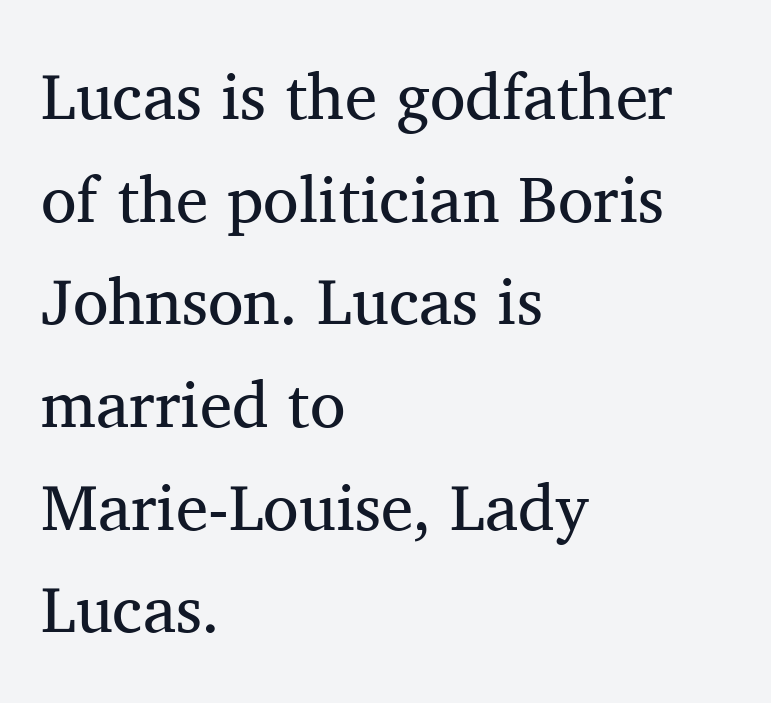
The passage shown is typeset with a serif family. Between one letter and the next there's only the usual sliver of space. If you drew a line through each stem, it would be perfectly vertical. The lines are quadded left. The passage shown is not bold in any degree. How would I describe the line gaps? Plain and ordinary.
